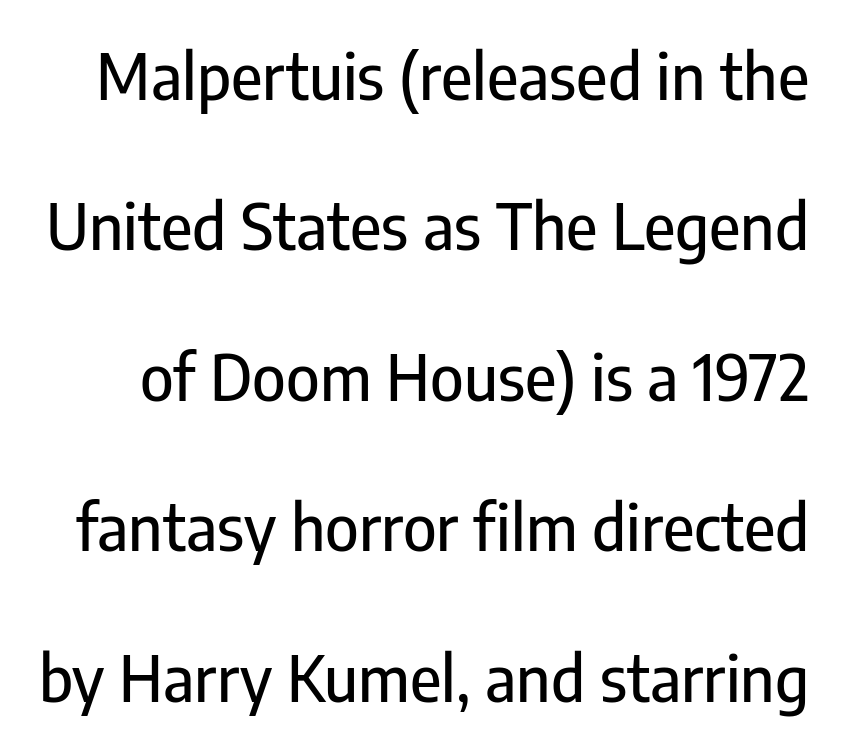
{"serif": "no", "italic": "no", "width": "condensed", "stroke_contrast": "low", "x_height": "medium", "monospaced": "no", "underline": "no", "line_spacing": "loose", "line_spacing_ratio": 2.35, "letter_spacing": "normal", "letter_spacing_em": 0.0, "glyph_px": 64}
